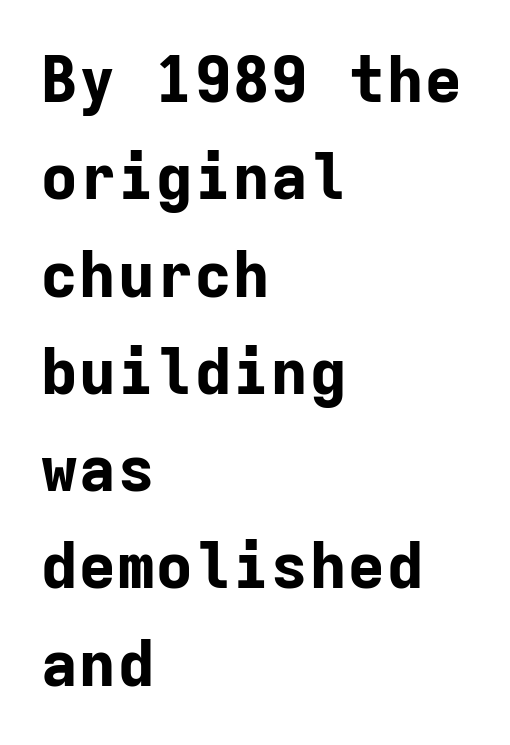
Q: Is the text bold? A: Yes.
Q: Is the text italic (slanted)? A: No, it is upright.
Q: Is the typeface a serif or a sans-serif typeface? A: Sans-serif.
Q: Is the text underlined? A: No.
Q: How is the paragraph aligned? A: Left-aligned.
Q: Is the spacing between letters normal or unusually wide? A: Normal.
Q: Is the spacing between lines tight, normal or loose? A: Normal.
Q: Width (condensed, normal, or wide)? A: Normal.
Q: Stroke contrast? A: Low.
Q: x-height? A: Medium.
Q: Monospaced? A: Yes.
